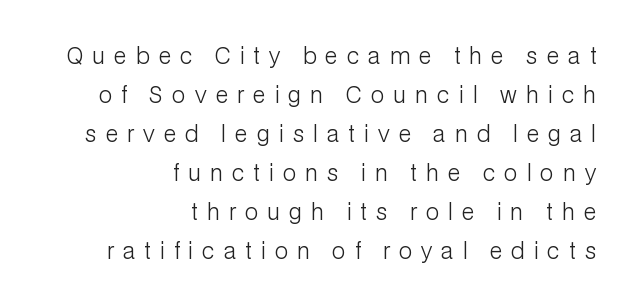
Q: Is the text bold? A: No.
Q: Is the text italic (slanted)? A: No, it is upright.
Q: Is the text underlined? A: No.
Q: How is the paragraph aligned? A: Right-aligned.
Q: Is the spacing between letters normal or unusually wide? A: Unusually wide.
